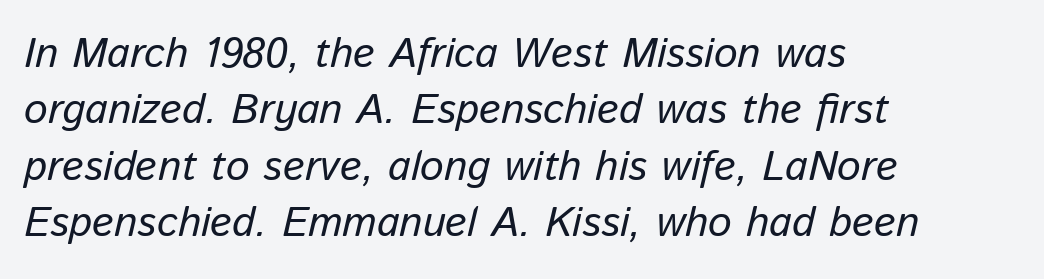
The image shows 42 px regular-weight type, italic (leaning right); set left-aligned, normal line spacing (1.34x), normal letter spacing, not underlined; low stroke contrast and a medium x-height.
